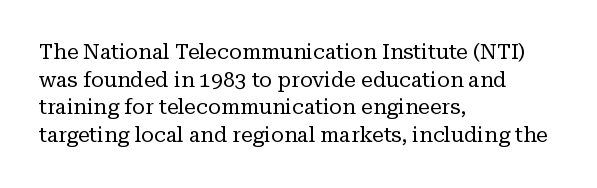
The image shows 21 px text type, upright; set left-aligned, normal line spacing (1.32x), normal letter spacing, not underlined.
